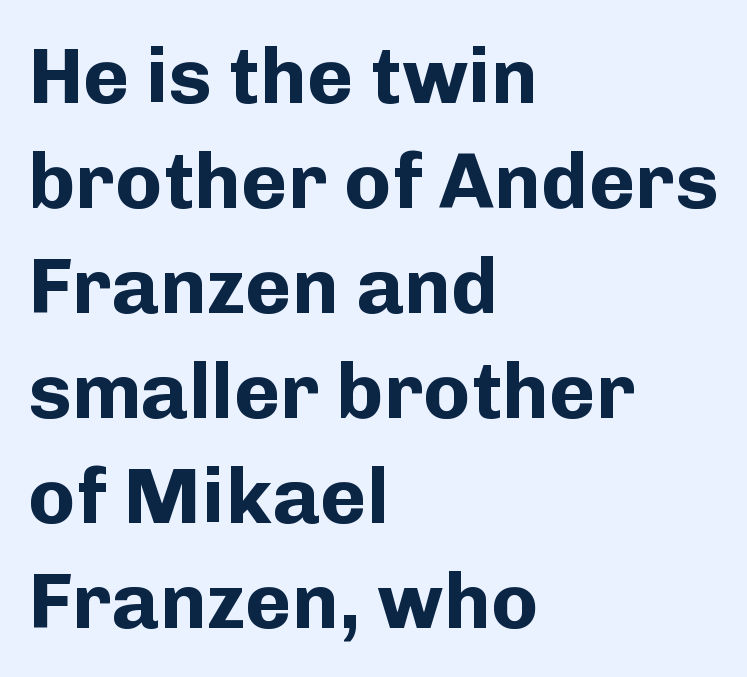
The image shows 79 px bold sans-serif type, upright; set left-aligned, normal line spacing (1.33x), normal letter spacing, not underlined; low stroke contrast and a medium x-height.
